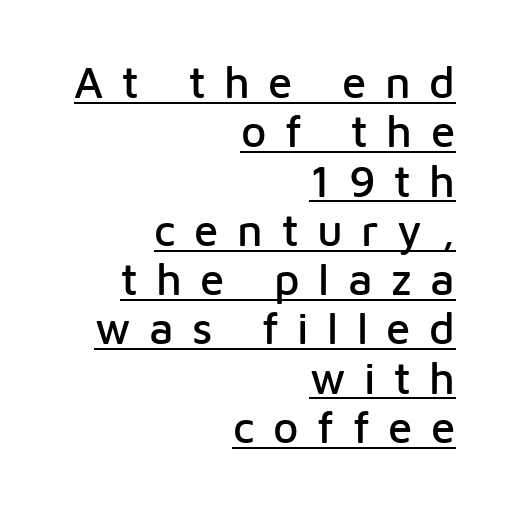
Q: Is the text italic (slanted)? A: No, it is upright.
Q: Is the typeface a serif or a sans-serif typeface? A: Sans-serif.
Q: Is the text underlined? A: Yes.
Q: How is the paragraph aligned? A: Right-aligned.
Q: Is the spacing between letters normal or unusually wide? A: Unusually wide.
Q: Is the spacing between lines tight, normal or loose? A: Tight.
Q: Width (condensed, normal, or wide)? A: Normal.
Q: Stroke contrast? A: Low.
Q: x-height? A: Medium.
Q: Monospaced? A: No.
